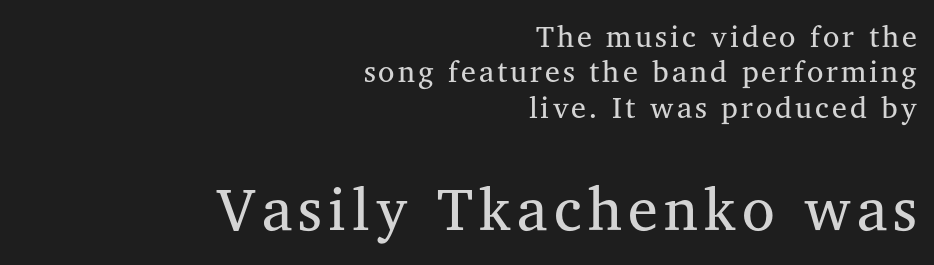
Visually the block forms a straight wall on the right and a jagged coastline on the left. I'd call this a serif setting — the letters wear small feet. Spacing verdict: proportional, widths tailored to each character. Think standard paragraph weight, or any step lighter than that. The space directly below the letters is spotless. Bigger letters appear in the bottom chunk; the top chunk is reduced.
